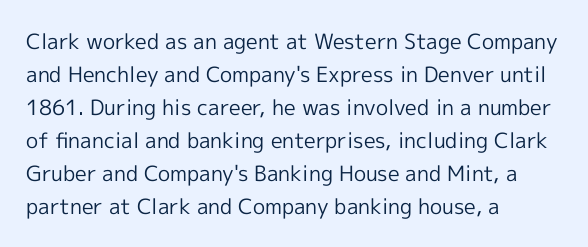
No italicization has been applied; the sample stays upright. This rendering features lettering with no underline. Summary of weight: not heavy and not bold. The typesetter chose a ragged-right arrangement here. The vertical gap from one line to the next is medium.
